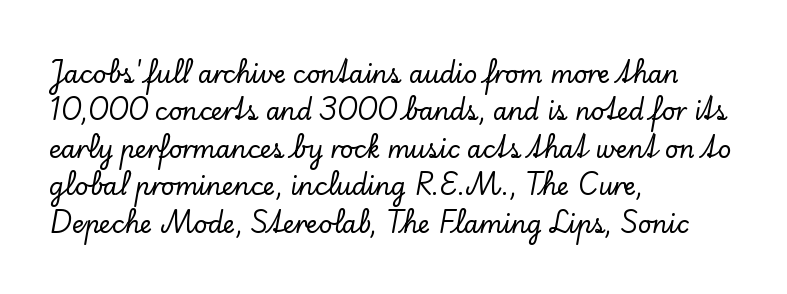
{"underline": "no", "align": "left", "line_spacing": "normal", "line_spacing_ratio": 1.56, "letter_spacing": "normal", "letter_spacing_em": 0.0, "glyph_px": 24}
